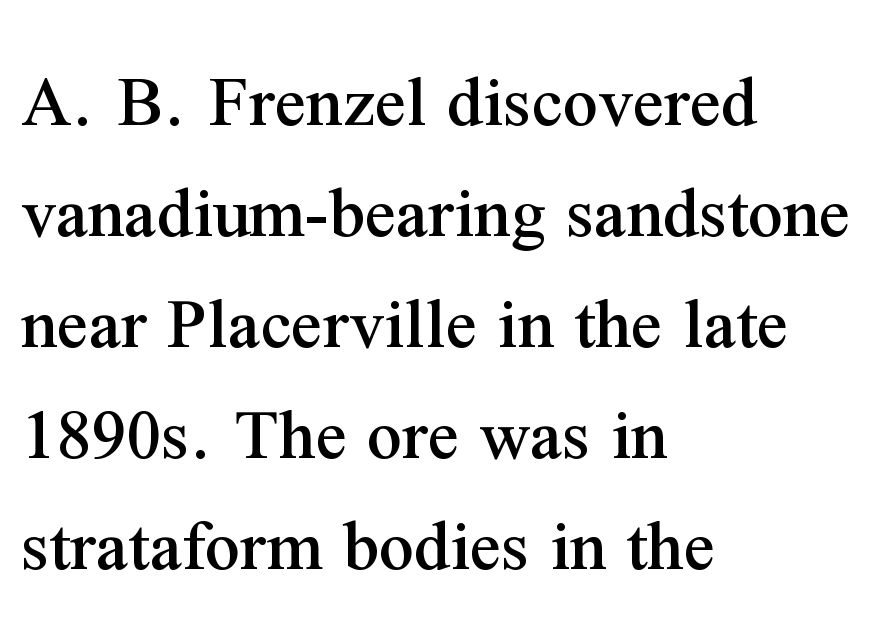
The image shows 77 px serif type, upright; set left-aligned, normal line spacing (1.44x), normal letter spacing, not underlined; medium stroke contrast and a medium x-height.
